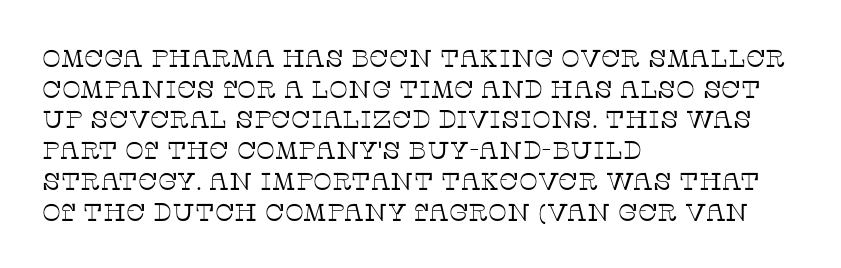
{"italic": "no", "bold": "no", "underline": "no", "align": "left", "line_spacing_ratio": 1.23, "letter_spacing": "normal", "letter_spacing_em": 0.0, "glyph_px": 25}
